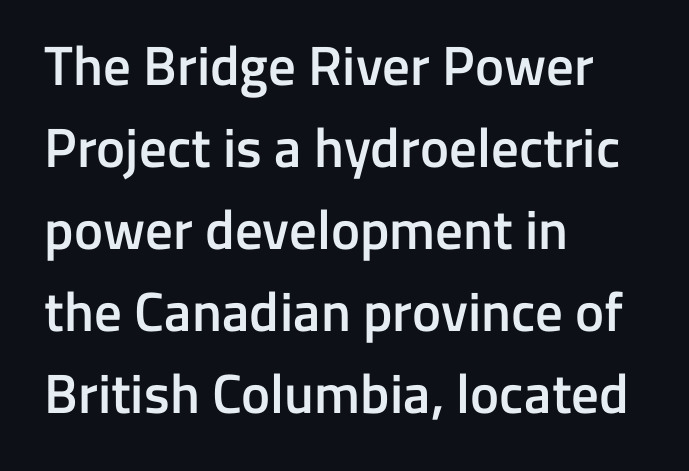
{"serif": "no", "italic": "no", "bold": "semi", "weight": "semibold", "width": "normal", "stroke_contrast": "low", "x_height": "medium", "monospaced": "no", "underline": "no", "align": "left", "line_spacing": "normal", "line_spacing_ratio": 1.49, "letter_spacing": "normal", "letter_spacing_em": 0.0, "glyph_px": 55}
